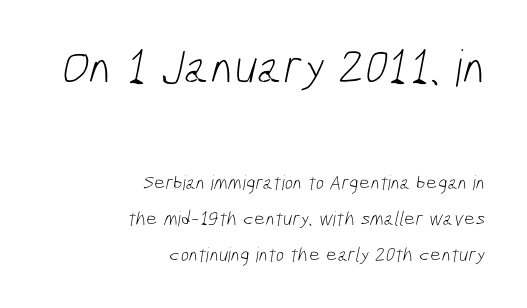
The image shows 50 px light, condensed sans-serif type; set right-aligned, line spacing 1.8x, normal letter spacing, not underlined; the first (top) block is 2.5x larger; low stroke contrast and a medium x-height.
